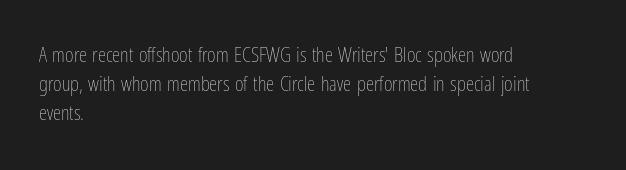
Q: Is the text bold? A: No.
Q: Is the text italic (slanted)? A: No, it is upright.
Q: Is the text underlined? A: No.
Q: How is the paragraph aligned? A: Left-aligned.
Q: Is the spacing between letters normal or unusually wide? A: Normal.
Q: Is the spacing between lines tight, normal or loose? A: Normal.
